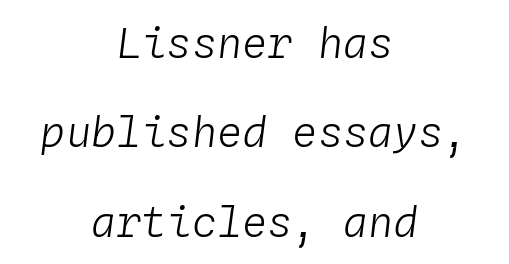
Is the block centered? Yes — each line is placed symmetrically about the middle. Lines of text with bare space underneath. Weight class: somewhere from thin through regular. No extra tracking has been applied to these lines. Leading is clearly above the norm, producing a sparse column. The rendering uses typewriter-style spacing with identical character cells.
